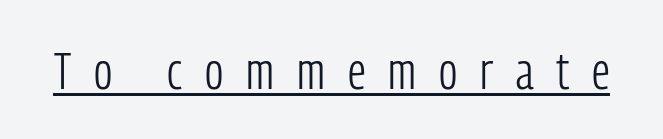
The image shows 52 px light, condensed sans-serif type, upright; set unusually wide letter spacing (+0.44 em), underlined; low stroke contrast and a medium x-height.
